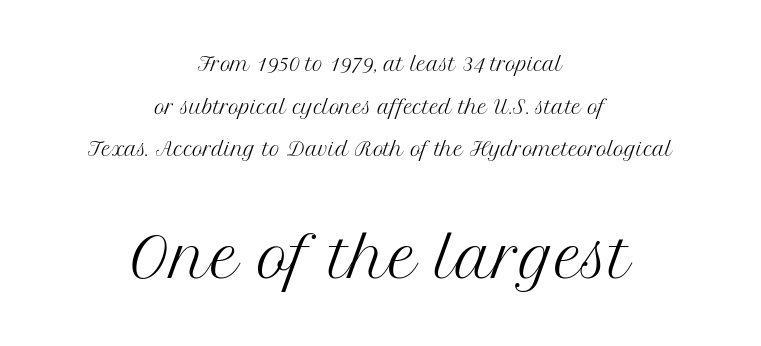
Students, observe: this is what heavily led, spacious text looks like. A typesetter would call this proportional, since set widths differ per character. This rendering leaves character spacing at its baseline value. A student would call this center alignment; a typographer would say set centered.
